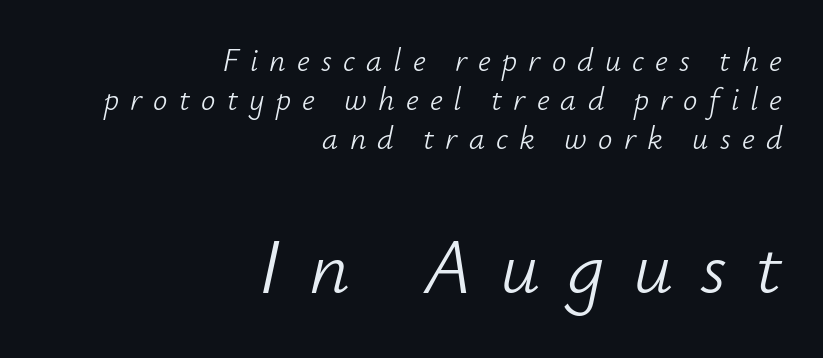
The image shows 79 px light type, italic (leaning right); set right-aligned, line spacing 1.22x, unusually wide letter spacing (+0.35 em), not underlined; the second (bottom) block is 2.47x larger; low stroke contrast and a small x-height.
